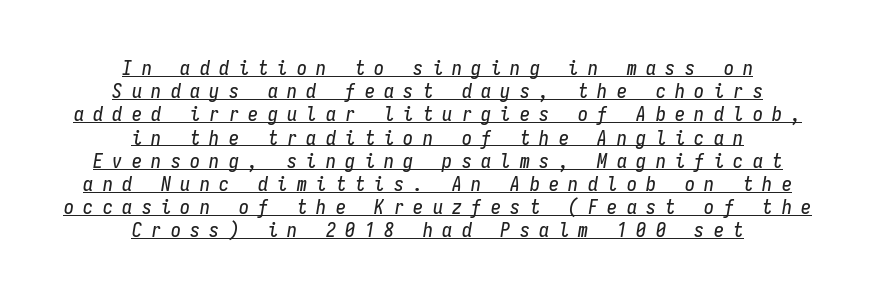
{"italic": "yes", "lean": "right", "slant_degrees": 9, "underline": "yes", "align": "center", "line_spacing_ratio": 1.16, "letter_spacing": "wide", "letter_spacing_em": 0.47, "glyph_px": 20}
